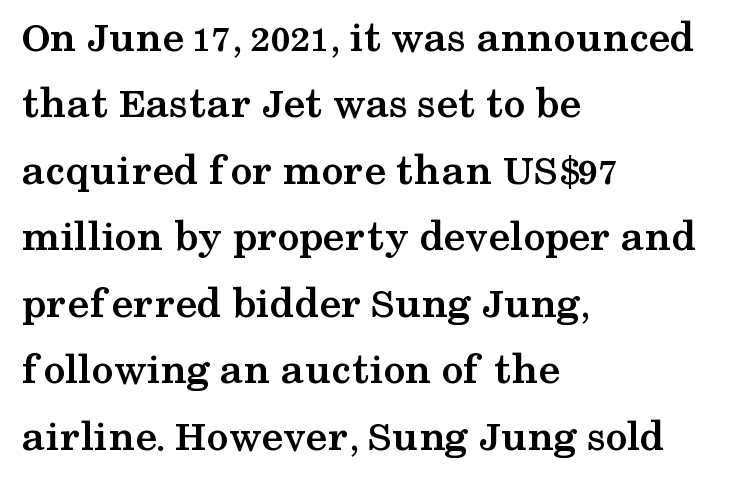
Baseline-to-baseline distance is the conventional proportion of letter height. Glance below the letters and you will spot only blank space. Upright lettering throughout. Is this a fixed-width face? No — the glyphs have proportional, varying widths. The glyphs in this specimen are seriffed. Each word holds together tightly as a unit, with standard inter-letter gaps.
